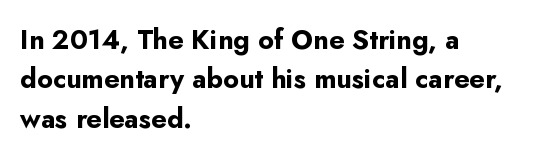
The line texture is even and compact thanks to regular tracking. Notice how the passage keeps a crisp vertical edge on the left only. Rendered with straight, roman letterforms. A bare baseline throughout the passage. One glance says typical: line gaps are just what's usual.
